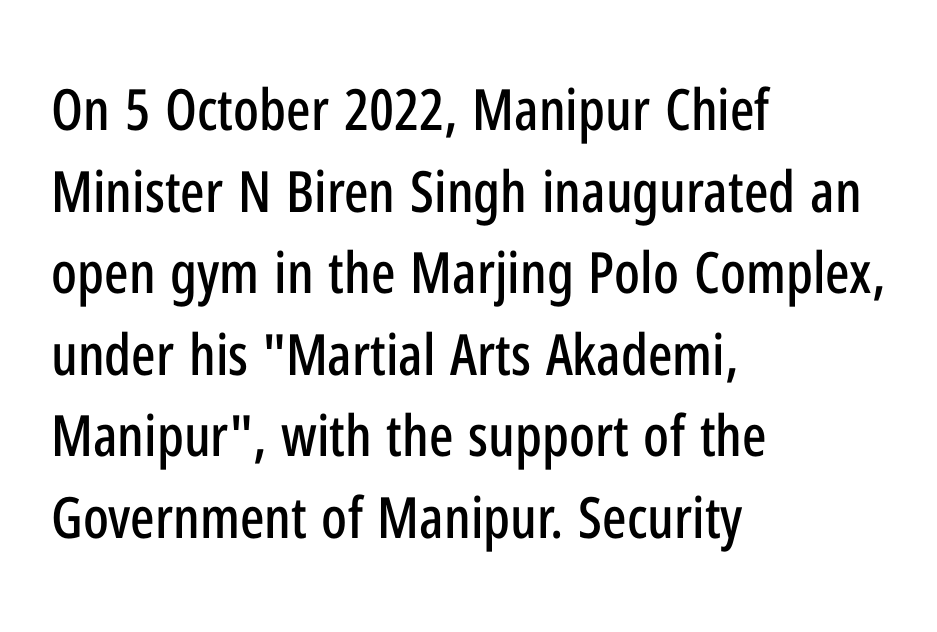
The image shows 57 px condensed sans-serif type, upright; set left-aligned, normal line spacing (1.43x), normal letter spacing, not underlined; low stroke contrast and a medium x-height.
